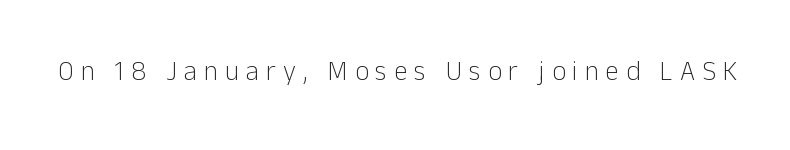
{"italic": "no", "bold": "no", "underline": "no", "letter_spacing": "wide", "letter_spacing_em": 0.26, "glyph_px": 27}
